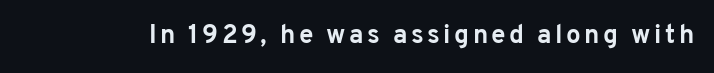
{"italic": "no", "bold": "yes", "underline": "no", "glyph_px": 26}
